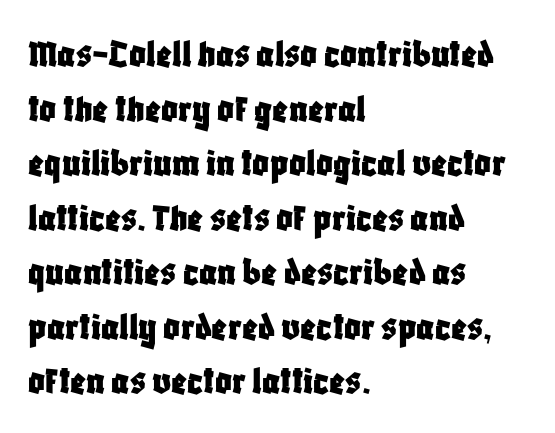
The image shows 41 px condensed sans-serif type, upright; set left-aligned, normal line spacing (1.33x), normal letter spacing, not underlined; low stroke contrast and a large x-height.
